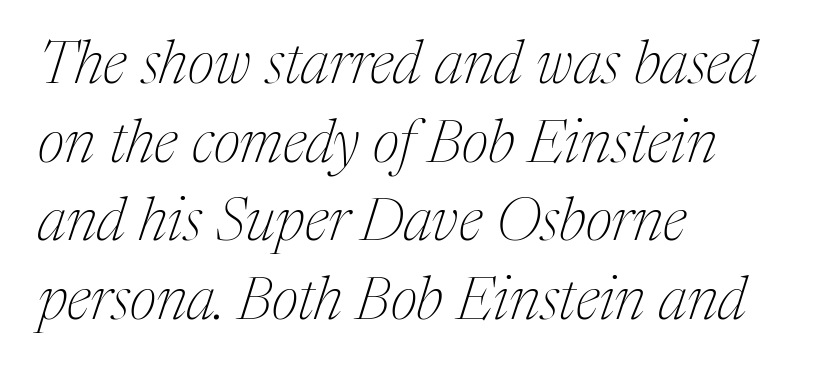
{"serif": "yes", "italic": "yes", "lean": "right", "slant_degrees": 17, "bold": "no", "weight": "thin", "width": "normal", "stroke_contrast": "medium", "x_height": "medium", "monospaced": "no", "underline": "no", "align": "left", "line_spacing": "normal", "line_spacing_ratio": 1.31, "letter_spacing": "normal", "letter_spacing_em": 0.0, "glyph_px": 60}
